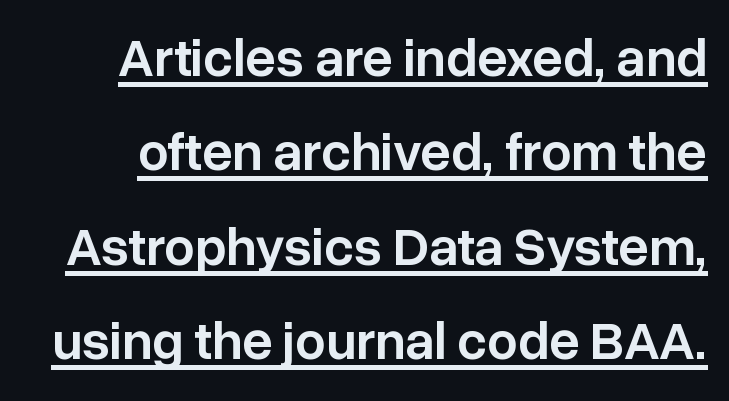
The image shows 54 px semibold sans-serif type, upright; set line spacing 1.75x, normal letter spacing, underlined; low stroke contrast and a medium x-height.
